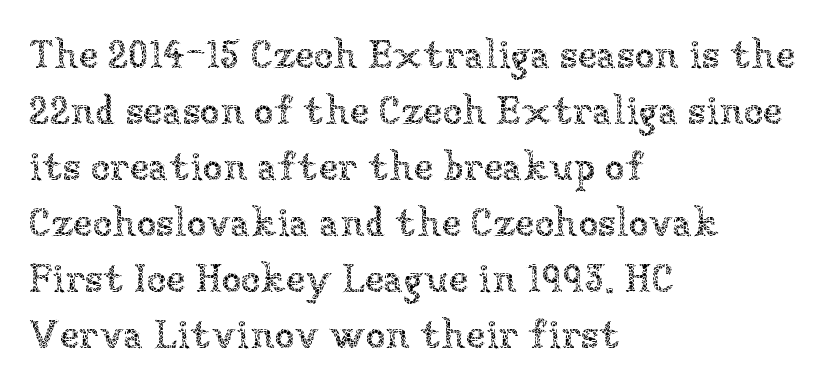
The image shows 40 px thin type, upright; set left-aligned, normal line spacing (1.4x), normal letter spacing, not underlined; low stroke contrast and a medium x-height.
